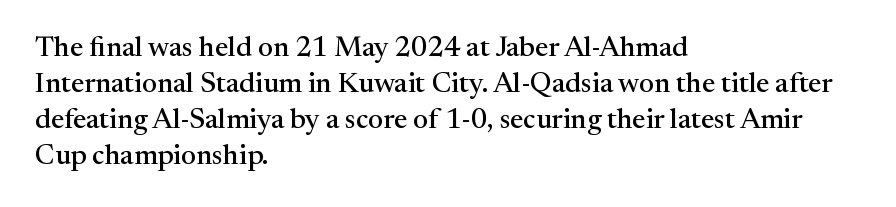
{"serif": "yes", "italic": "no", "width": "normal", "stroke_contrast": "medium", "x_height": "medium", "monospaced": "no", "underline": "no", "align": "left", "line_spacing": "normal", "line_spacing_ratio": 1.28, "letter_spacing": "normal", "letter_spacing_em": 0.0, "glyph_px": 28}
